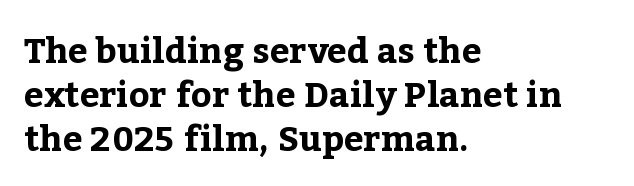
Q: Is the text bold? A: Yes.
Q: Is the text italic (slanted)? A: No, it is upright.
Q: Is the typeface a serif or a sans-serif typeface? A: Serif.
Q: Is the text underlined? A: No.
Q: How is the paragraph aligned? A: Left-aligned.
Q: Is the spacing between letters normal or unusually wide? A: Normal.
Q: Is the spacing between lines tight, normal or loose? A: Normal.
Q: Width (condensed, normal, or wide)? A: Normal.
Q: Stroke contrast? A: Low.
Q: x-height? A: Medium.
Q: Monospaced? A: No.
